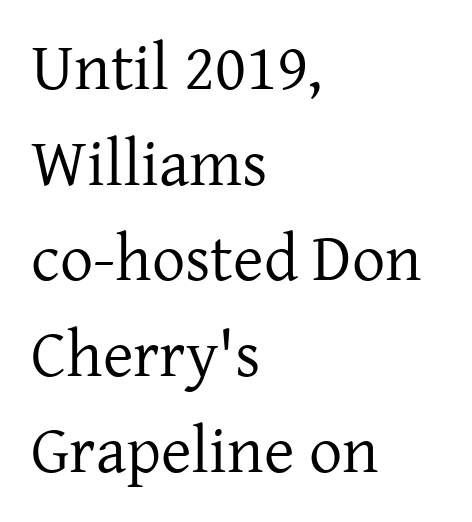
Q: Is the text bold? A: No.
Q: Is the text italic (slanted)? A: No, it is upright.
Q: Is the typeface a serif or a sans-serif typeface? A: Serif.
Q: Is the text underlined? A: No.
Q: How is the paragraph aligned? A: Left-aligned.
Q: Is the spacing between letters normal or unusually wide? A: Normal.
Q: Is the spacing between lines tight, normal or loose? A: Normal.
Q: Width (condensed, normal, or wide)? A: Normal.
Q: Stroke contrast? A: Low.
Q: x-height? A: Medium.
Q: Monospaced? A: No.
